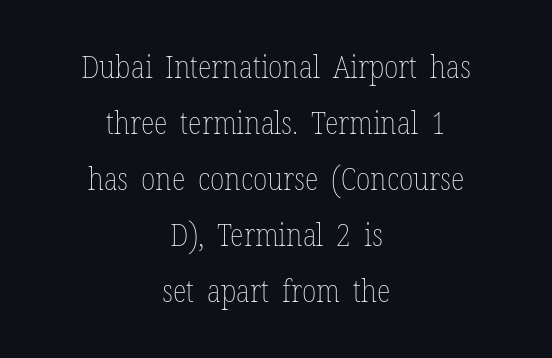
The image shows 32 px thin, condensed type, upright; set centered, line spacing 1.75x, normal letter spacing, not underlined; low stroke contrast and a medium x-height.
